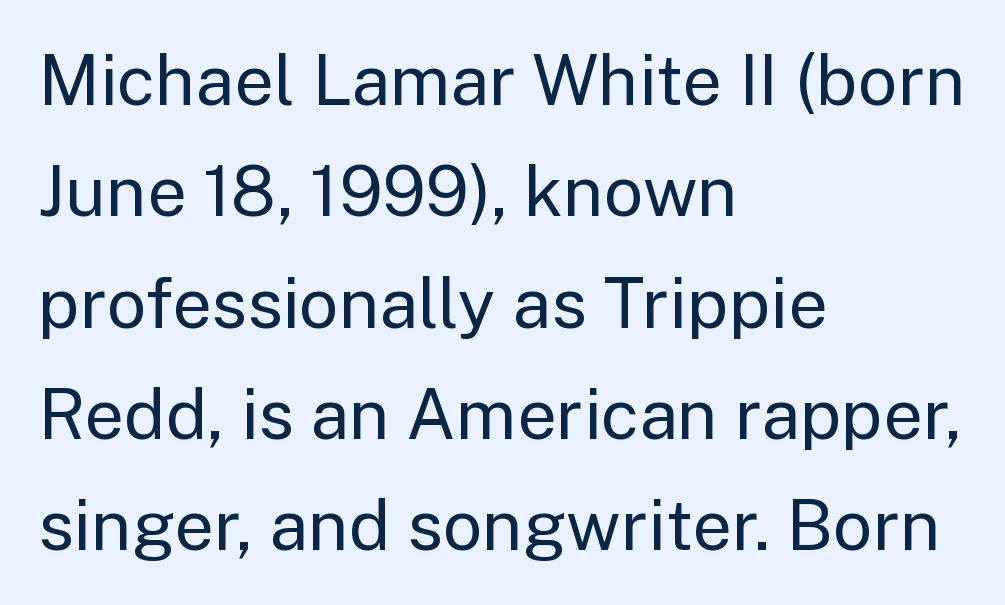
The image shows 70 px regular-weight sans-serif type, upright; set left-aligned, normal line spacing (1.59x), normal letter spacing, not underlined; low stroke contrast and a medium x-height.
